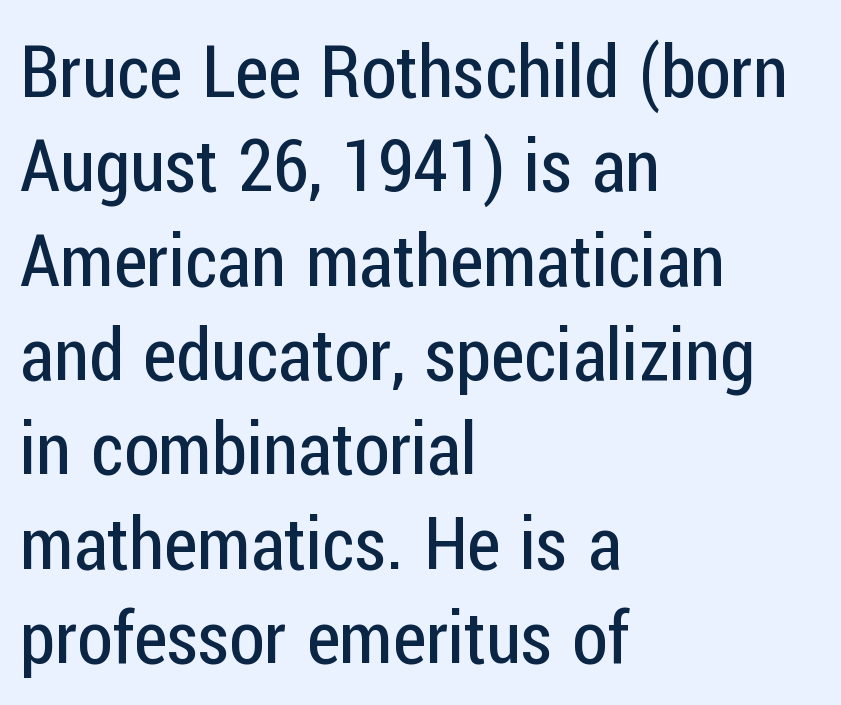
The image shows 72 px regular-weight, condensed sans-serif type, upright; set left-aligned, normal line spacing (1.31x), normal letter spacing, not underlined; low stroke contrast and a medium x-height.
